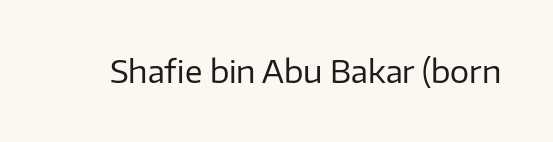
{"serif": "no", "italic": "no", "bold": "no", "weight": "regular", "width": "normal", "stroke_contrast": "low", "x_height": "medium", "monospaced": "no", "underline": "no", "letter_spacing": "normal", "letter_spacing_em": 0.0, "glyph_px": 30}
